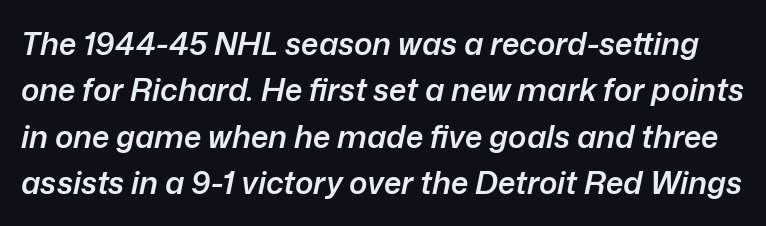
Q: Is the text bold? A: Semi-bold.
Q: Is the text italic (slanted)? A: Yes, it leans right by about 12 degrees.
Q: Is the text underlined? A: No.
Q: Is the spacing between letters normal or unusually wide? A: Normal.
Q: Is the spacing between lines tight, normal or loose? A: Normal.
Q: Width (condensed, normal, or wide)? A: Normal.
Q: Stroke contrast? A: Low.
Q: x-height? A: Medium.
Q: Monospaced? A: No.
